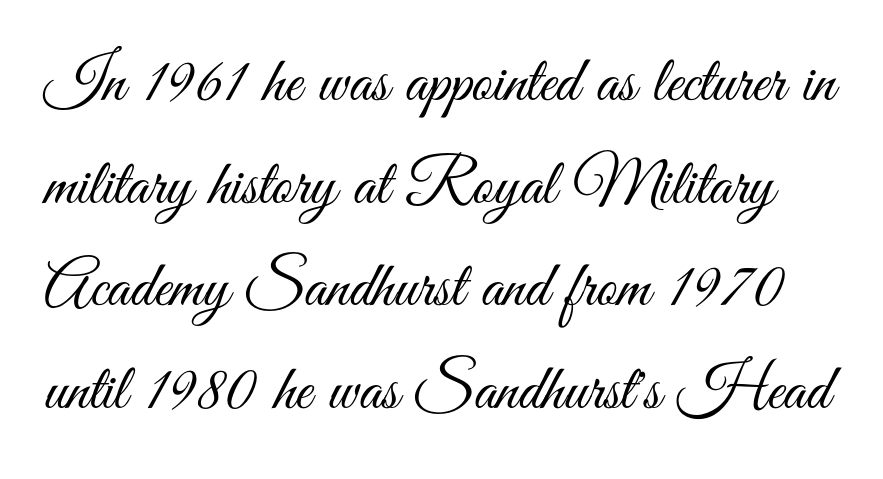
{"serif": "no", "bold": "no", "weight": "light", "width": "condensed", "stroke_contrast": "medium", "x_height": "small", "monospaced": "no", "underline": "no", "line_spacing": "normal", "line_spacing_ratio": 1.58, "letter_spacing": "normal", "letter_spacing_em": 0.0, "glyph_px": 65}
